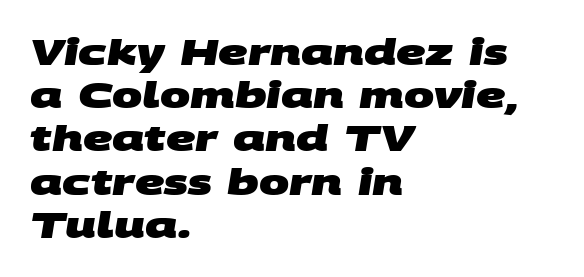
{"serif": "no", "bold": "yes", "weight": "heavy", "width": "wide", "stroke_contrast": "medium", "x_height": "large", "monospaced": "no", "underline": "no", "align": "left", "line_spacing_ratio": 1.2, "letter_spacing": "normal", "letter_spacing_em": 0.0, "glyph_px": 36}
